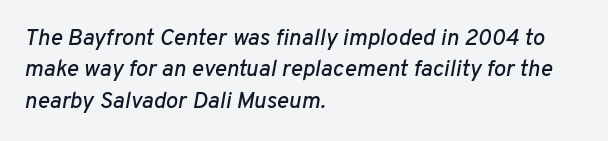
The gap between lines stays unmarked. This sample keeps an unexceptional amount of space between lines. Short and long lines alike share a common starting point at left. In terms of posture, this sample is oblique.
